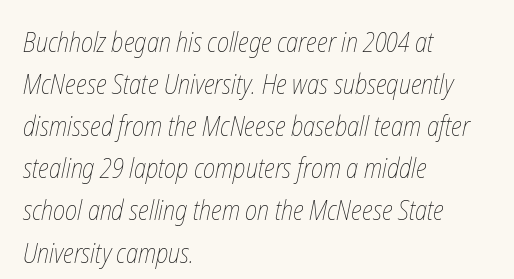
Q: Is the text bold? A: No.
Q: Is the text underlined? A: No.
Q: How is the paragraph aligned? A: Left-aligned.
Q: Is the spacing between letters normal or unusually wide? A: Normal.
Q: Is the spacing between lines tight, normal or loose? A: Normal.
